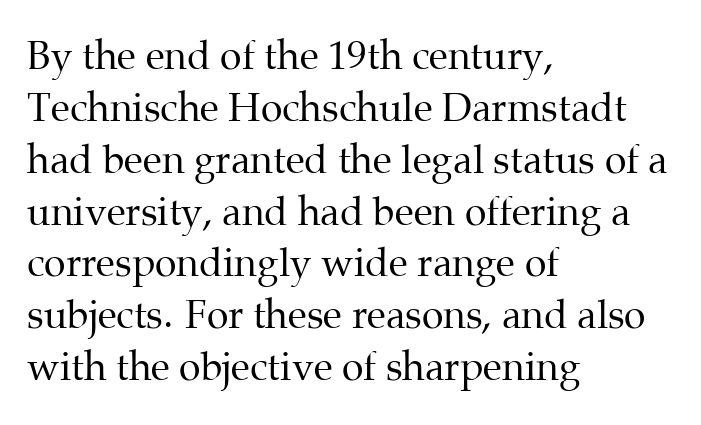
{"serif": "yes", "italic": "no", "bold": "no", "weight": "regular", "width": "normal", "stroke_contrast": "medium", "x_height": "medium", "monospaced": "no", "underline": "no", "align": "left", "line_spacing": "normal", "line_spacing_ratio": 1.33, "letter_spacing": "normal", "letter_spacing_em": 0.0, "glyph_px": 39}
